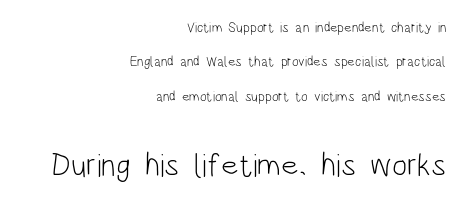
The image shows 32 px light, condensed sans-serif type, upright; set right-aligned, loose line spacing (2.46x), normal letter spacing, not underlined; the second (bottom) block is 2.29x larger; low stroke contrast and a large x-height.
